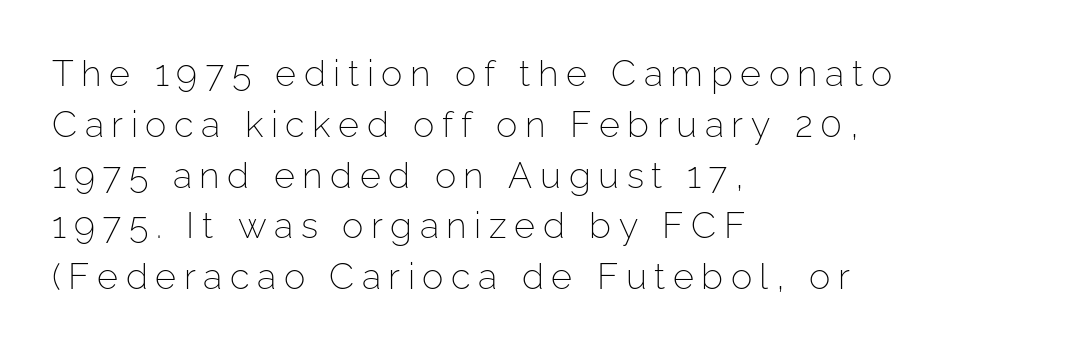
The image shows 36 px light sans-serif type, upright; set left-aligned, normal line spacing (1.41x), unusually wide letter spacing (+0.21 em), not underlined; low stroke contrast and a medium x-height.
